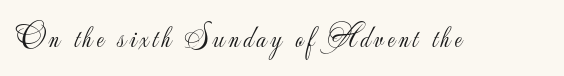
These lines are rendered in a variable-pitch font. Beneath every word, the page is bare. Weight: not bold — regular or lighter. Look at the bottom of the vertical strokes: they stop flat, with no serifs.
